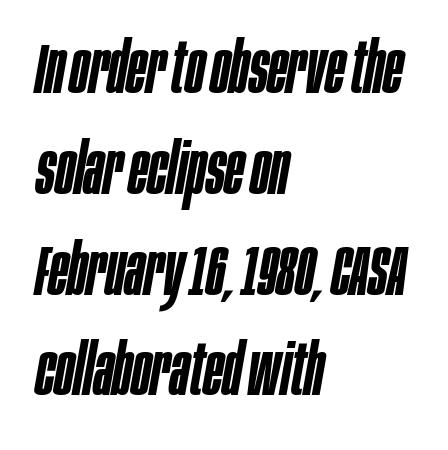
Q: Is the text bold? A: Semi-bold.
Q: Is the text italic (slanted)? A: Yes, it leans right by about 10 degrees.
Q: Is the text underlined? A: No.
Q: How is the paragraph aligned? A: Left-aligned.
Q: Is the spacing between letters normal or unusually wide? A: Normal.
Q: Is the spacing between lines tight, normal or loose? A: Normal.
Q: Width (condensed, normal, or wide)? A: Condensed.
Q: Stroke contrast? A: Low.
Q: x-height? A: Large.
Q: Monospaced? A: No.
